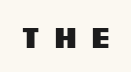
Q: Is the text bold? A: Yes.
Q: Is the text italic (slanted)? A: No, it is upright.
Q: Is the typeface a serif or a sans-serif typeface? A: Sans-serif.
Q: Is the text underlined? A: No.
Q: Is the spacing between letters normal or unusually wide? A: Unusually wide.
Q: Width (condensed, normal, or wide)? A: Wide.
Q: Stroke contrast? A: Medium.
Q: x-height? A: Large.
Q: Monospaced? A: No.
